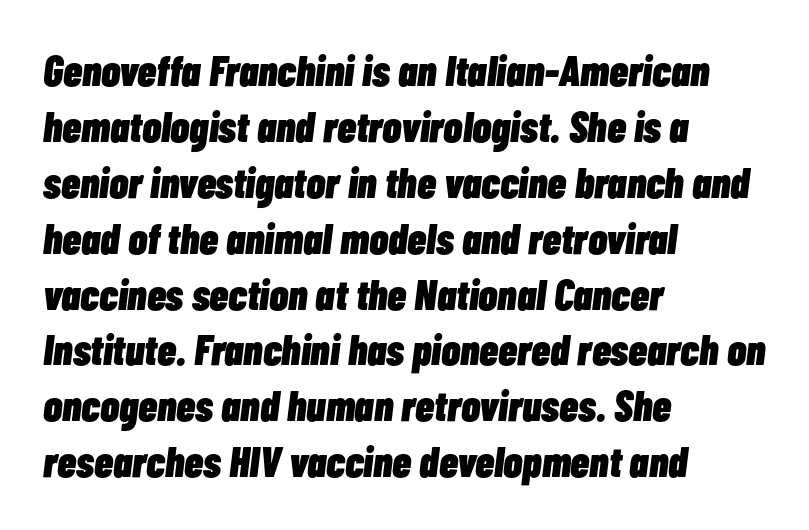
{"italic": "yes", "lean": "right", "slant_degrees": 7, "bold": "yes", "weight": "heavy", "width": "condensed", "stroke_contrast": "low", "x_height": "medium", "monospaced": "no", "underline": "no", "align": "left", "line_spacing": "normal", "line_spacing_ratio": 1.3, "letter_spacing": "normal", "letter_spacing_em": 0.0, "glyph_px": 43}
